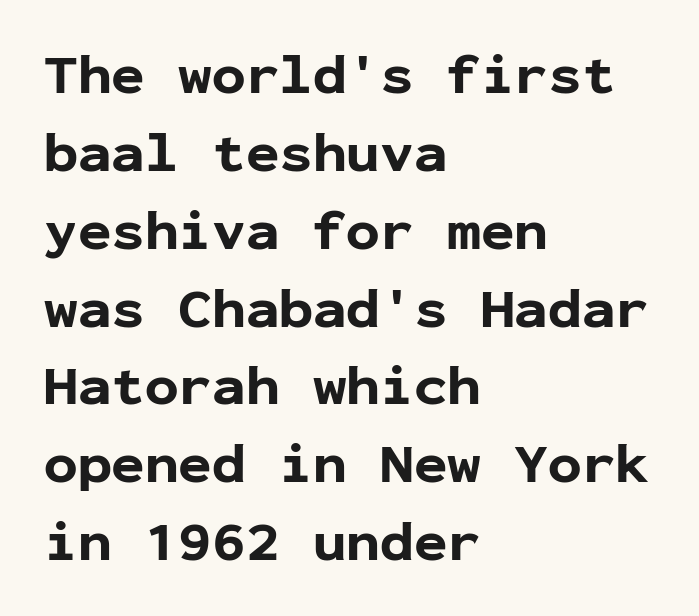
{"serif": "no", "italic": "no", "bold": "yes", "weight": "bold", "width": "normal", "stroke_contrast": "low", "x_height": "medium", "monospaced": "yes", "underline": "no", "align": "left", "line_spacing": "normal", "line_spacing_ratio": 1.39, "letter_spacing": "normal", "letter_spacing_em": 0.0, "glyph_px": 56}
